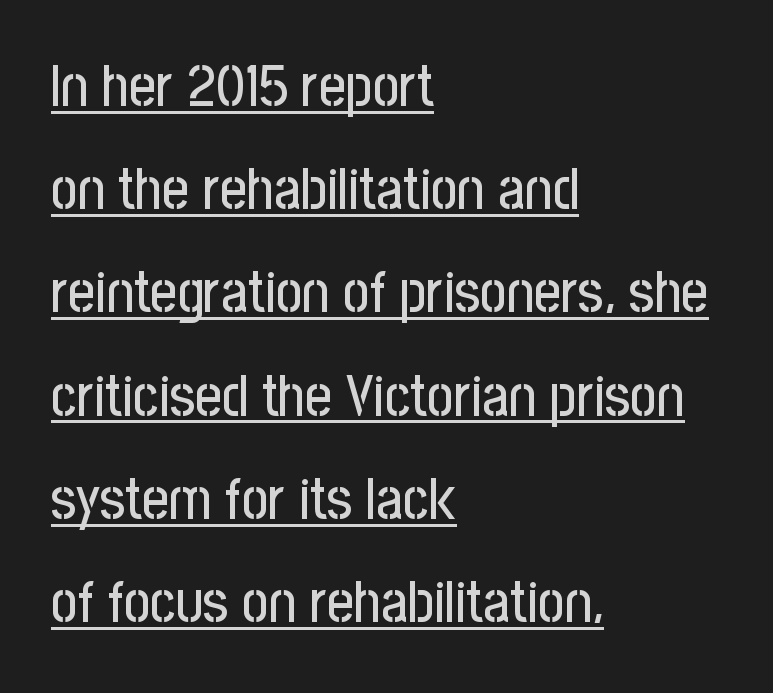
The image shows 58 px condensed sans-serif type, upright; set left-aligned, line spacing 1.78x, normal letter spacing, underlined; low stroke contrast and a medium x-height.
